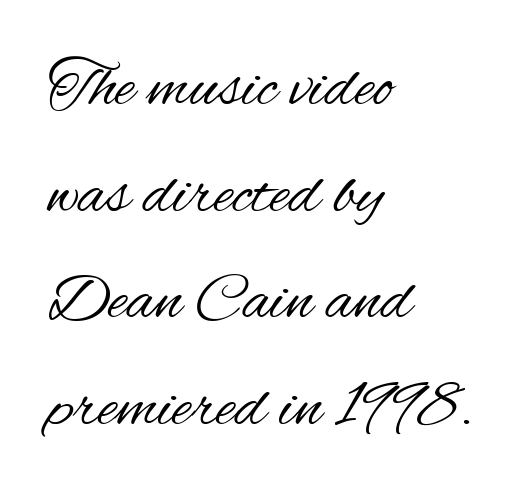
Q: Is the text bold? A: No.
Q: Is the text italic (slanted)? A: Yes.
Q: Is the typeface a serif or a sans-serif typeface? A: Sans-serif.
Q: Is the text underlined? A: No.
Q: How is the paragraph aligned? A: Left-aligned.
Q: Is the spacing between letters normal or unusually wide? A: Normal.
Q: Is the spacing between lines tight, normal or loose? A: Normal.
Q: Width (condensed, normal, or wide)? A: Condensed.
Q: Stroke contrast? A: Medium.
Q: x-height? A: Small.
Q: Monospaced? A: No.
